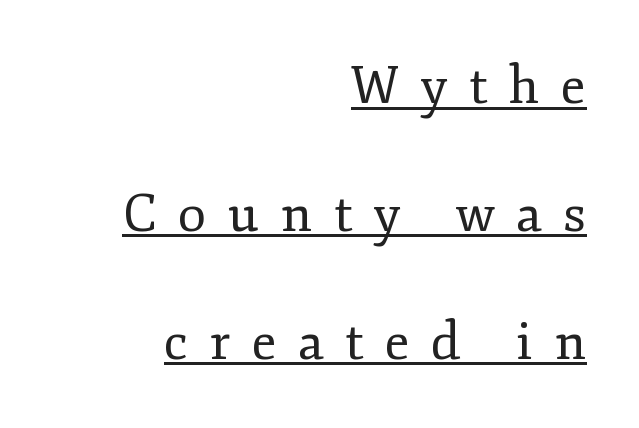
Q: Is the text bold? A: No.
Q: Is the text italic (slanted)? A: No, it is upright.
Q: Is the typeface a serif or a sans-serif typeface? A: Serif.
Q: Is the text underlined? A: Yes.
Q: How is the paragraph aligned? A: Right-aligned.
Q: Is the spacing between letters normal or unusually wide? A: Unusually wide.
Q: Is the spacing between lines tight, normal or loose? A: Loose.
Q: Width (condensed, normal, or wide)? A: Normal.
Q: Stroke contrast? A: Low.
Q: x-height? A: Small.
Q: Monospaced? A: No.
